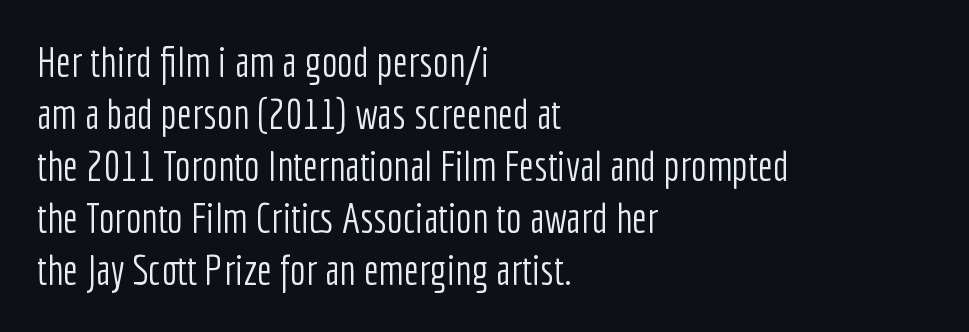
The image shows 42 px light, condensed sans-serif type, upright; set left-aligned, line spacing 1.24x, normal letter spacing, not underlined; low stroke contrast and a medium x-height.
